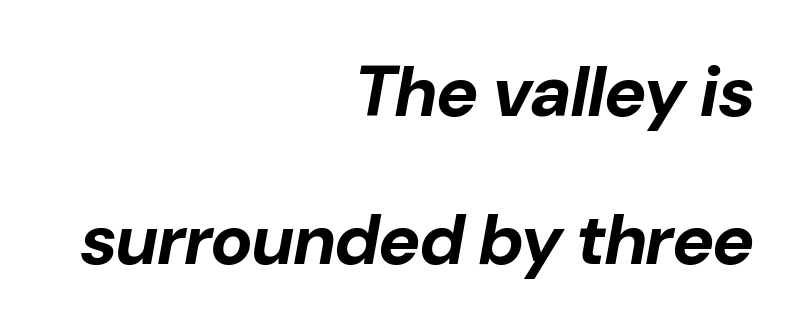
The space between consecutive lines is lavish. Slant detected: the letters are inclined. Tracking value appears to be zero — textbook default spacing. How heavy is the stroke? Heavy — this is a bold.
